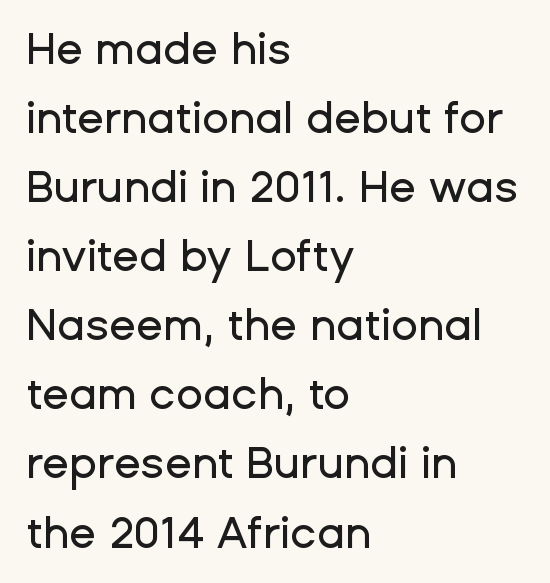
Regarding serifs, this sample does without them. Any mark beneath the type? The region is blank. Think of a printed novel: that variable character pitch is what you see here. The font's upright variant was chosen for this text.
